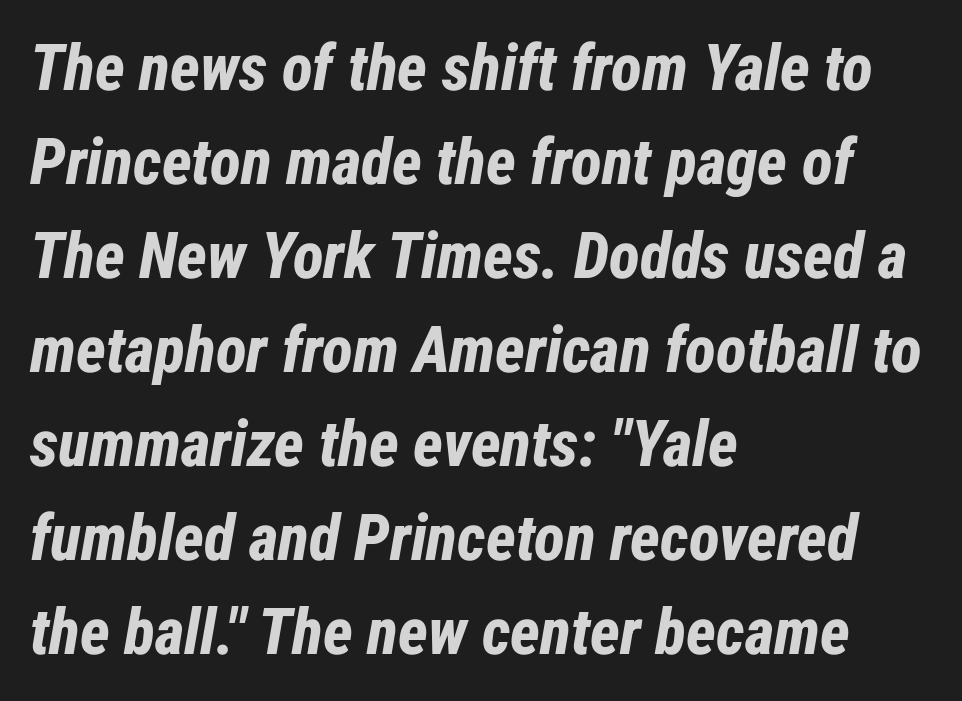
The face used here is proportionally spaced, like ordinary book or web type. The passage shown is not underscored anywhere. Horizontal bands of white between lines are of average thickness. Thick stems and heavy bowls — unmistakably bold. These lines keep a tight, regular rhythm from letter to letter.
